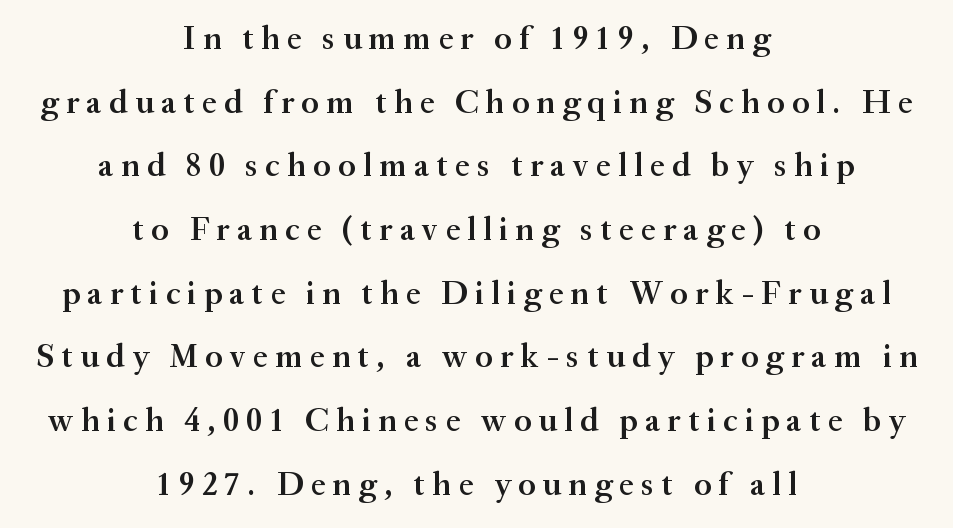
The image shows 33 px semibold serif type, upright; set centered, loose line spacing (1.93x), unusually wide letter spacing (+0.22 em), not underlined; medium stroke contrast and a small x-height.
